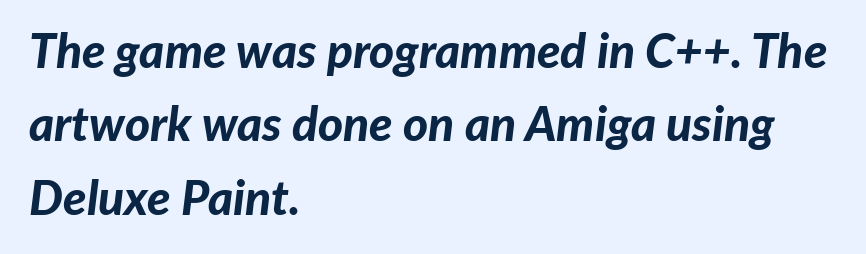
{"italic": "yes", "lean": "right", "slant_degrees": 7, "bold": "yes", "weight": "bold", "width": "normal", "stroke_contrast": "low", "x_height": "medium", "monospaced": "no", "underline": "no", "align": "left", "line_spacing": "normal", "line_spacing_ratio": 1.53, "letter_spacing": "normal", "letter_spacing_em": 0.0, "glyph_px": 48}
